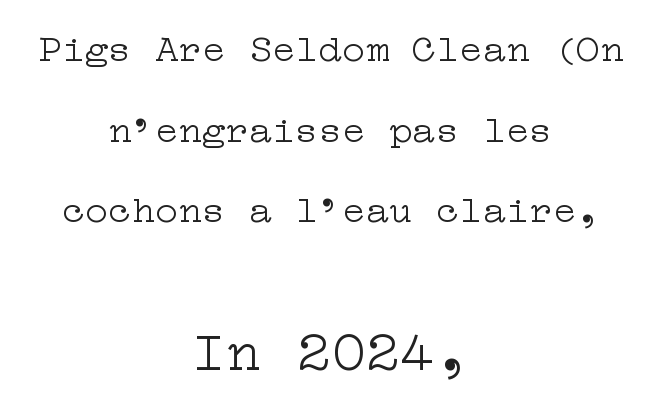
{"serif": "yes", "italic": "no", "bold": "no", "weight": "light", "width": "wide", "stroke_contrast": "low", "x_height": "medium", "underline": "no", "align": "center", "line_spacing": "loose", "line_spacing_ratio": 2.07, "letter_spacing": "normal", "letter_spacing_em": 0.0, "larger_block": "second", "size_ratio": 1.49, "glyph_px": 58}
